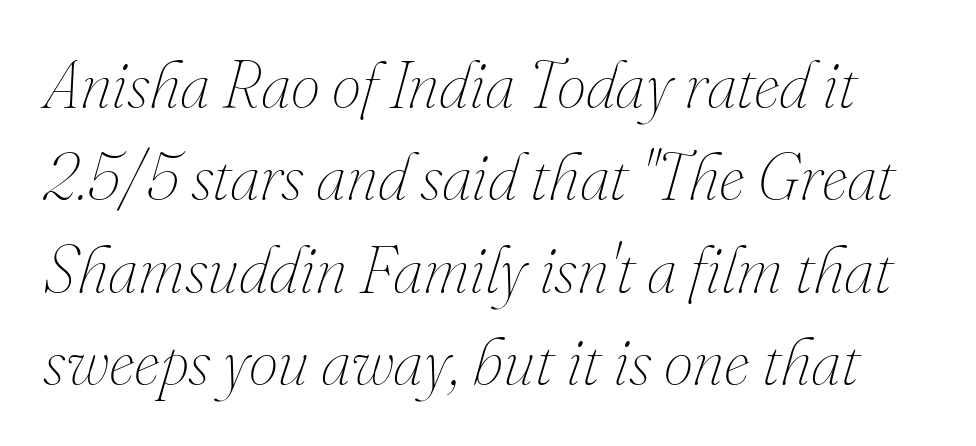
Looking at the ascenders, they clearly lean. The letters sit at their default tracking, neither squeezed nor spread. One glance says typical: line gaps are just what's usual. Each stroke keeps to a modest, everyday thickness or less. Here the designer chose a conventional face with non-uniform glyph widths. Unmarked baselines from the first word to the last.
